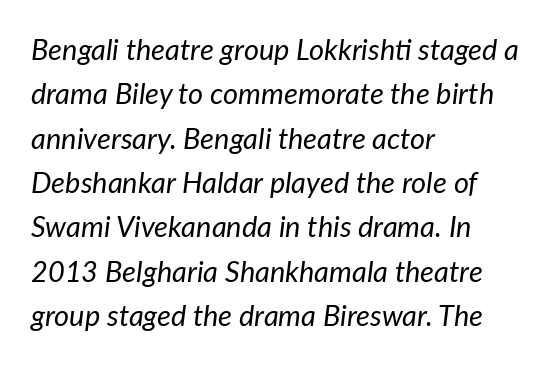
The image shows 29 px regular-weight type, italic (leaning right); set left-aligned, normal line spacing (1.53x), normal letter spacing, not underlined; low stroke contrast and a medium x-height.
